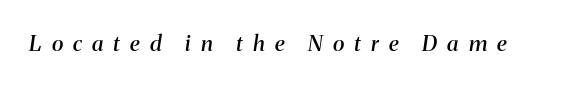
The image shows 22 px text type, italic (leaning right); set unusually wide letter spacing (+0.46 em), not underlined.
